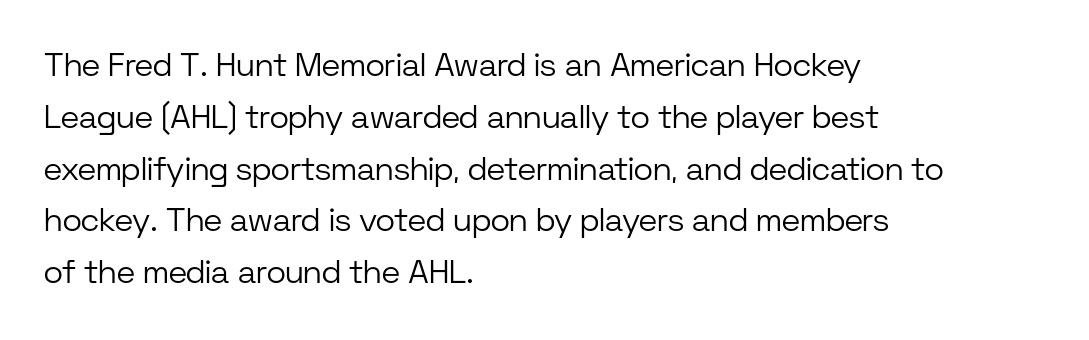
Spacing between characters is what you'd get straight out of the box. Looks like regular typesetting: each glyph gets only the width it needs. Is there any slant? The stems are plumb. Serif or sans? Sans — the stroke terminals are bare. This is not heavy type; no bold has been used. Reading down the column, the eye jumps a familiar distance to each next line.
